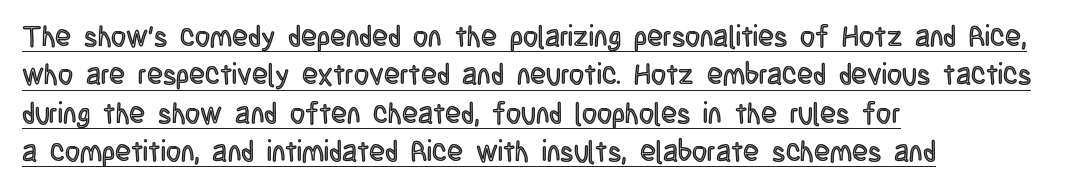
The image shows 29 px condensed type, upright; set left-aligned, normal line spacing (1.32x), normal letter spacing, underlined; a large x-height.
